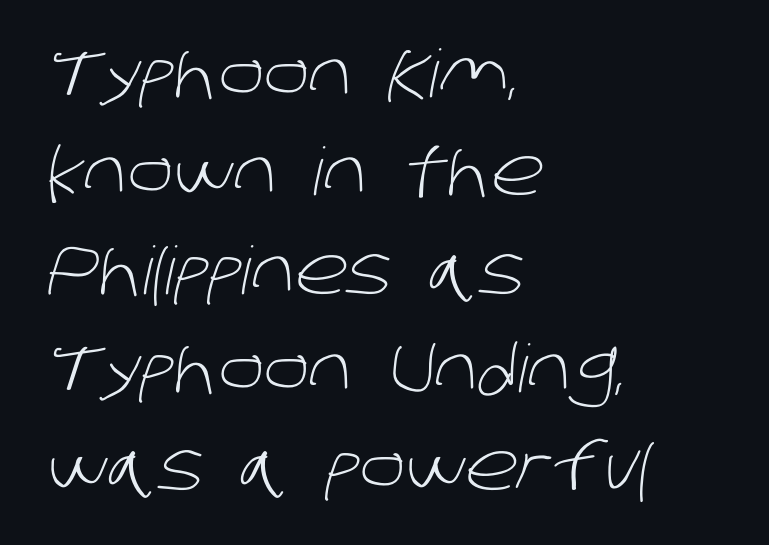
The image shows 66 px light sans-serif type; set left-aligned, normal line spacing (1.49x), normal letter spacing, not underlined; low stroke contrast and a large x-height.
